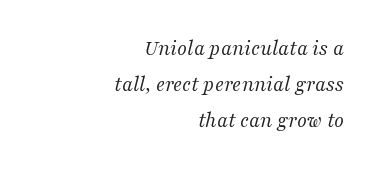
The image shows 22 px text type, italic (leaning right); set right-aligned, normal line spacing (1.63x), normal letter spacing, not underlined.
